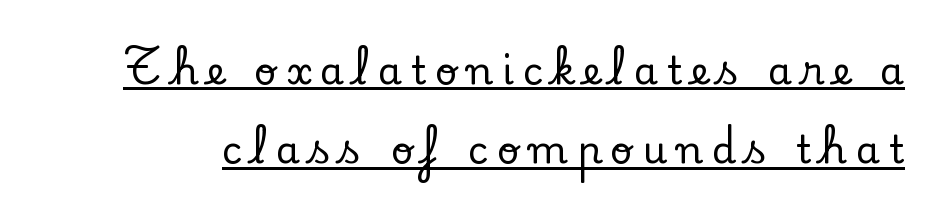
Look at the bottom of the vertical strokes: they flare into serifs here. The sample's only ornament is a line tracing under the words. The type is letterspaced generously, with wide tracking. A typesetter would mark this as roman, not italic. In terms of leading, this rendering errs on the spacious side. The passage shown is typed in a proportional face where columns would drift.
